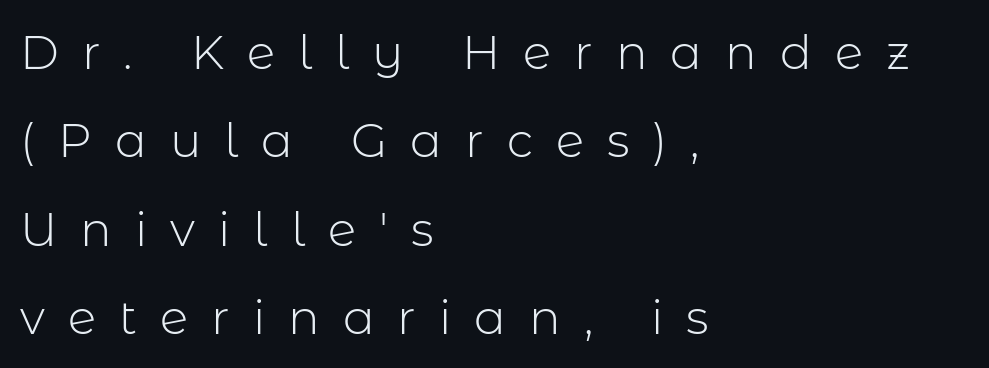
{"serif": "no", "italic": "no", "bold": "no", "weight": "light", "width": "normal", "stroke_contrast": "low", "x_height": "medium", "monospaced": "no", "underline": "no", "align": "left", "line_spacing_ratio": 1.88, "letter_spacing": "wide", "letter_spacing_em": 0.49, "glyph_px": 47}
